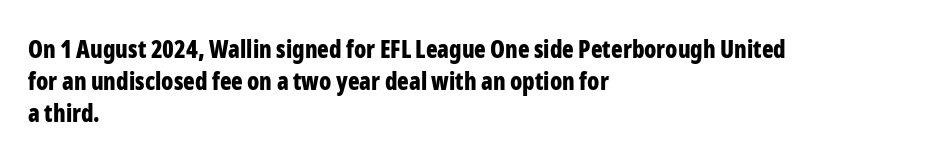
Q: Is the text bold? A: Yes.
Q: Is the text italic (slanted)? A: No, it is upright.
Q: Is the text underlined? A: No.
Q: How is the paragraph aligned? A: Left-aligned.
Q: Is the spacing between letters normal or unusually wide? A: Normal.
Q: Is the spacing between lines tight, normal or loose? A: Normal.
